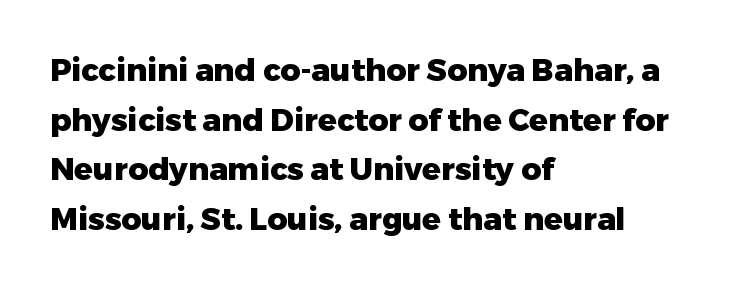
{"serif": "no", "italic": "no", "bold": "yes", "weight": "heavy", "width": "normal", "stroke_contrast": "low", "x_height": "medium", "monospaced": "no", "underline": "no", "align": "left", "line_spacing": "normal", "line_spacing_ratio": 1.6, "letter_spacing": "normal", "letter_spacing_em": 0.0, "glyph_px": 31}
